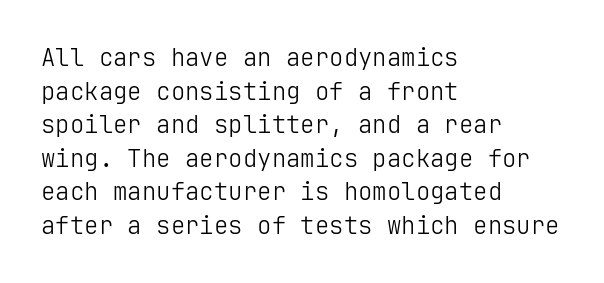
Q: Is the text bold? A: No.
Q: Is the text italic (slanted)? A: No, it is upright.
Q: Is the text underlined? A: No.
Q: How is the paragraph aligned? A: Left-aligned.
Q: Is the spacing between letters normal or unusually wide? A: Normal.
Q: Is the spacing between lines tight, normal or loose? A: Normal.
